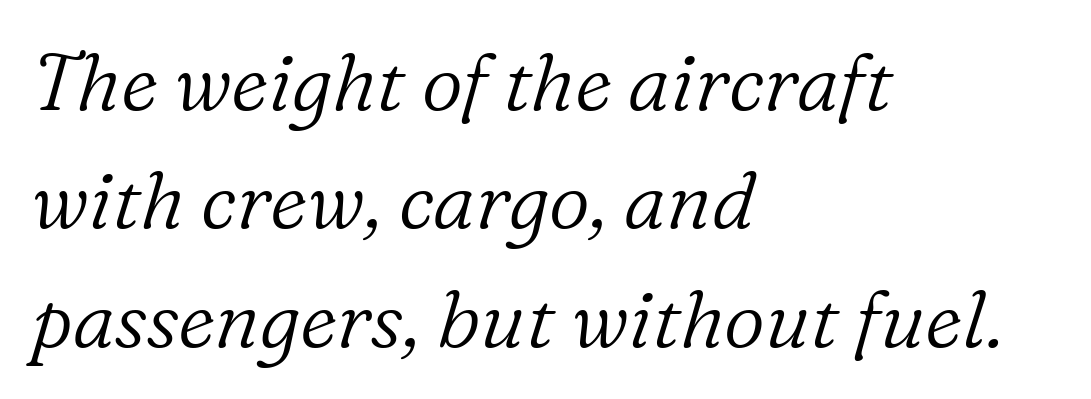
{"serif": "yes", "italic": "yes", "lean": "right", "slant_degrees": 16, "bold": "no", "weight": "light", "width": "normal", "stroke_contrast": "low", "x_height": "medium", "monospaced": "no", "underline": "no", "align": "left", "line_spacing": "normal", "line_spacing_ratio": 1.48, "letter_spacing": "normal", "letter_spacing_em": 0.0, "glyph_px": 80}
